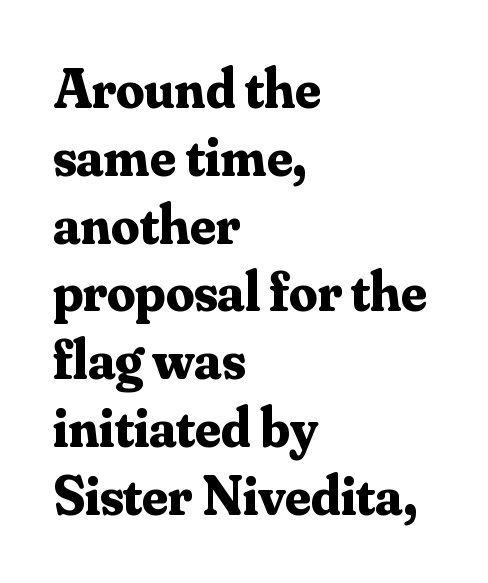
What stands out about the letter spacing? Nothing — it is the standard amount. Here the designer chose a conventional face with non-uniform glyph widths. Casual observation: everything's shoved over to the left. The glyphs have the mass of a bold cut. Descenders are the only things crossing below the line. A typesetter would label this face a serif.
